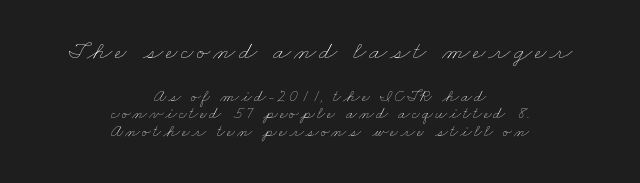
The whitespace from short lines is split evenly between both sides. Summary of weight: not heavy and not bold. The more generous point size was reserved for the upper chunk. Words float on clear page, feet unadorned. The rendering uses a small line-height, squeezing the rows.
